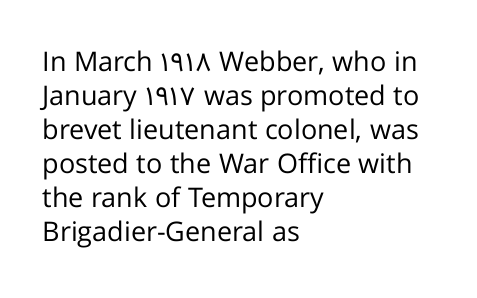
Vertically, the passage feels balanced, rows spaced as you'd expect. The strip under each line holds only bare page. Weight: in the light-to-regular range. Glyph-to-glyph distance matches everyday printed text.
